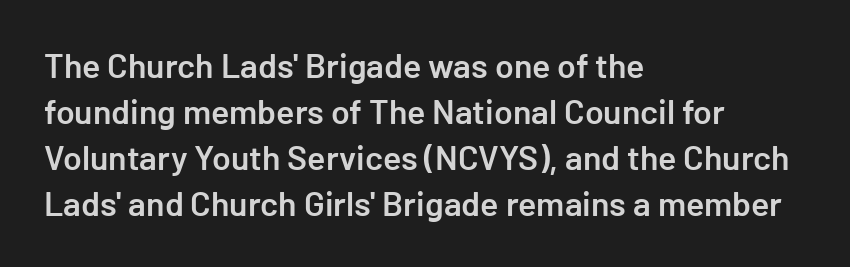
{"serif": "no", "italic": "no", "bold": "semi", "weight": "semibold", "width": "normal", "stroke_contrast": "low", "x_height": "medium", "underline": "no", "align": "left", "line_spacing": "normal", "line_spacing_ratio": 1.35, "letter_spacing": "normal", "letter_spacing_em": 0.0, "glyph_px": 34}
